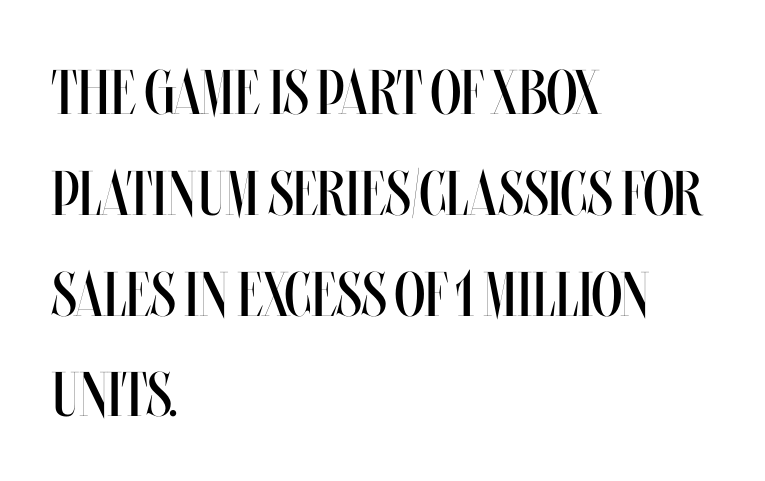
{"italic": "no", "bold": "no", "weight": "regular", "width": "condensed", "stroke_contrast": "medium", "x_height": "large", "monospaced": "no", "underline": "no", "align": "left", "line_spacing": "normal", "line_spacing_ratio": 1.6, "letter_spacing": "normal", "letter_spacing_em": 0.0, "glyph_px": 63}
